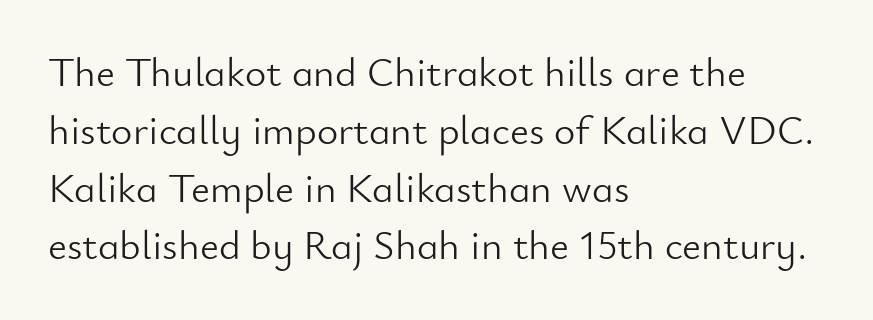
{"serif": "no", "italic": "no", "bold": "no", "weight": "light", "width": "normal", "stroke_contrast": "low", "x_height": "small", "monospaced": "no", "underline": "no", "align": "left", "line_spacing": "normal", "line_spacing_ratio": 1.41, "letter_spacing": "normal", "letter_spacing_em": 0.0, "glyph_px": 41}
